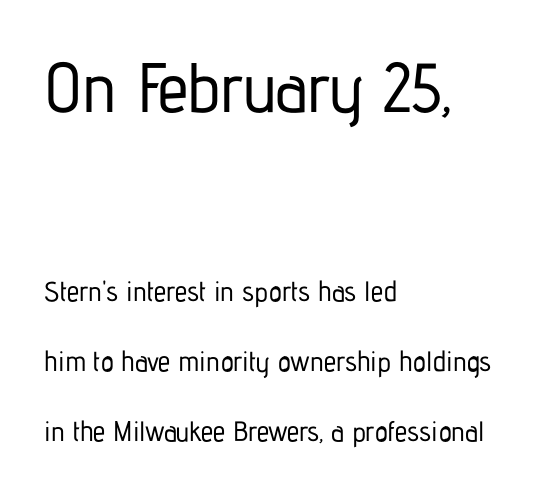
Q: Is the text italic (slanted)? A: No, it is upright.
Q: Is the typeface a serif or a sans-serif typeface? A: Sans-serif.
Q: Is the text underlined? A: No.
Q: How is the paragraph aligned? A: Left-aligned.
Q: Is the spacing between letters normal or unusually wide? A: Normal.
Q: Is the spacing between lines tight, normal or loose? A: Loose.
Q: Which block of text is set in a larger size, the first (top) or the second (bottom)? A: The first (top) one.
Q: Width (condensed, normal, or wide)? A: Condensed.
Q: Stroke contrast? A: Low.
Q: x-height? A: Medium.
Q: Monospaced? A: No.
